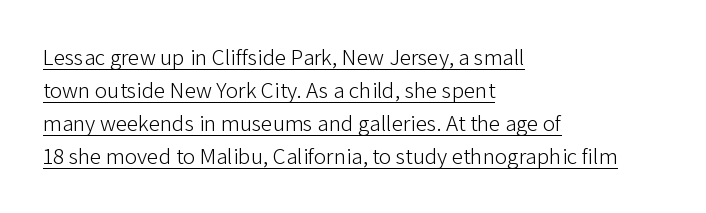
Every character sits straight up, as roman type does. Notice how descenders clear the ascenders below comfortably — that's standard leading. Inter-character spacing is left at the font's built-in metrics. Stems and bowls with no extra thickness — not bold.
